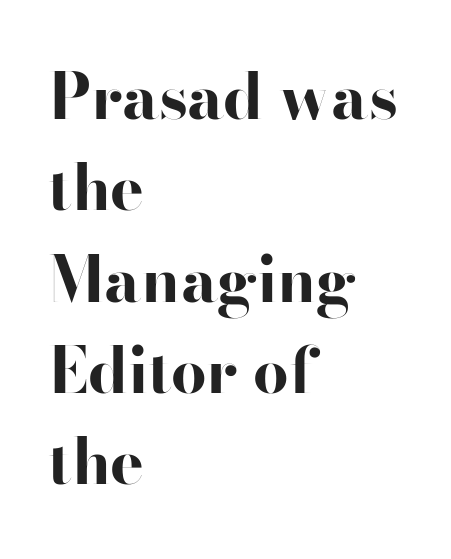
Q: Is the text bold? A: Yes.
Q: Is the text italic (slanted)? A: No, it is upright.
Q: Is the typeface a serif or a sans-serif typeface? A: Sans-serif.
Q: Is the text underlined? A: No.
Q: How is the paragraph aligned? A: Left-aligned.
Q: Is the spacing between letters normal or unusually wide? A: Normal.
Q: Is the spacing between lines tight, normal or loose? A: Normal.
Q: Width (condensed, normal, or wide)? A: Wide.
Q: Stroke contrast? A: High.
Q: x-height? A: Small.
Q: Monospaced? A: No.
